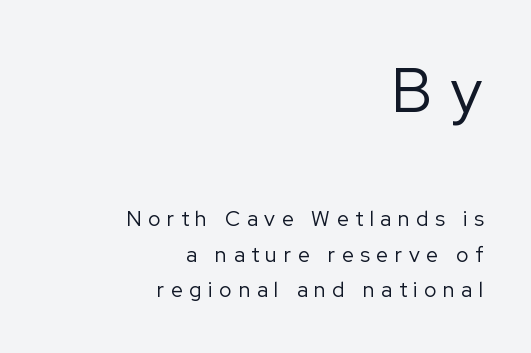
The lettering holds an erect, upright posture throughout. Note: no serifs on the glyphs. Alignment: flush right. Has an underline been added? It has not. This sample has the flowing, uneven cadence of proportional lettering. The initial chunk of copy outweighs the following chunk in type size.
